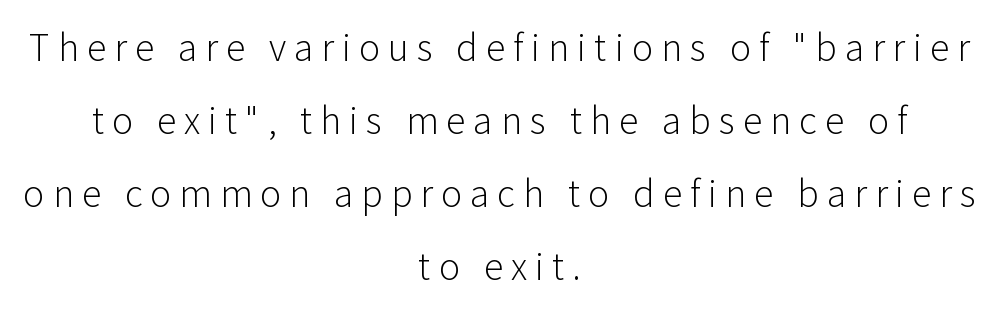
This reads as an unemphasized weight, regular at the heaviest. You could not count columns in this text — the font is proportionally spaced. The text block is weighted toward neither margin, spreading evenly from the middle. No feet cap the strokes, marking this as sans-serif type.
